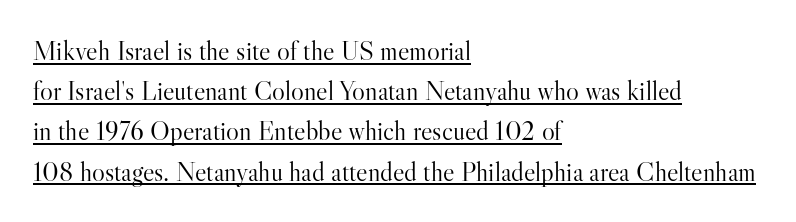
{"italic": "no", "bold": "no", "underline": "yes", "align": "left", "line_spacing": "normal", "line_spacing_ratio": 1.49, "letter_spacing": "normal", "letter_spacing_em": 0.0, "glyph_px": 27}
